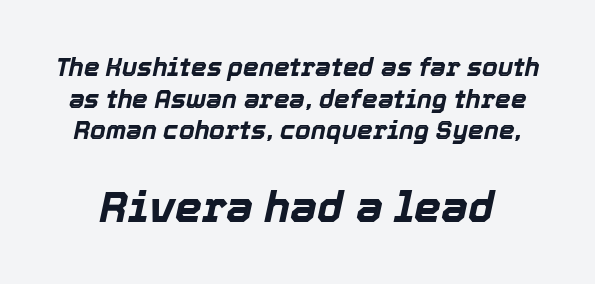
Tall strokes in this sample are angled rather than plumb. Regarding leading, the lines here are spaced in the standard way. The letters are bold, with thick, heavy strokes. The line texture is even and compact thanks to regular tracking. Glance below the letters and you will spot only blank space. You get the small type first, then a jump to larger type.
